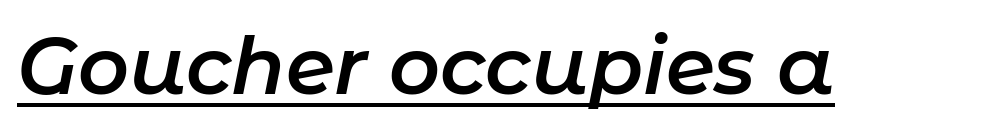
Here the designer chose a conventional face with non-uniform glyph widths. This is moderately heavy type, rendered in semibold. Every character sits at an angle, as italics do. The face used here appears with an underline applied.
